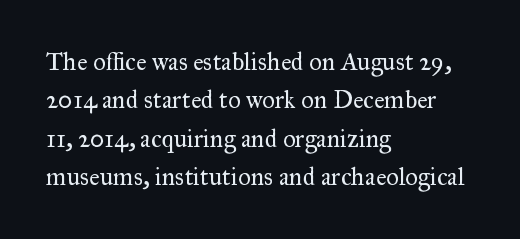
The image shows 25 px text type, upright; set left-aligned, normal line spacing (1.54x), normal letter spacing, not underlined.
